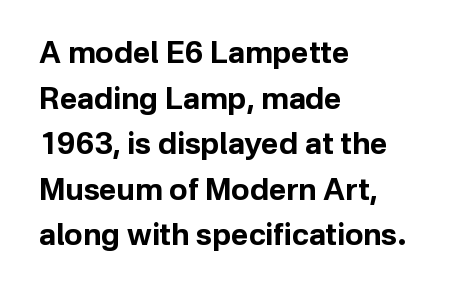
Q: Is the text bold? A: Yes.
Q: Is the text italic (slanted)? A: No, it is upright.
Q: Is the typeface a serif or a sans-serif typeface? A: Sans-serif.
Q: Is the text underlined? A: No.
Q: How is the paragraph aligned? A: Left-aligned.
Q: Is the spacing between letters normal or unusually wide? A: Normal.
Q: Is the spacing between lines tight, normal or loose? A: Normal.
Q: Width (condensed, normal, or wide)? A: Normal.
Q: Stroke contrast? A: Low.
Q: x-height? A: Medium.
Q: Monospaced? A: No.
